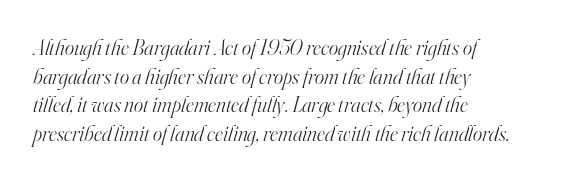
The image shows 22 px text type, italic (leaning right); set left-aligned, normal line spacing (1.3x), normal letter spacing, not underlined.
